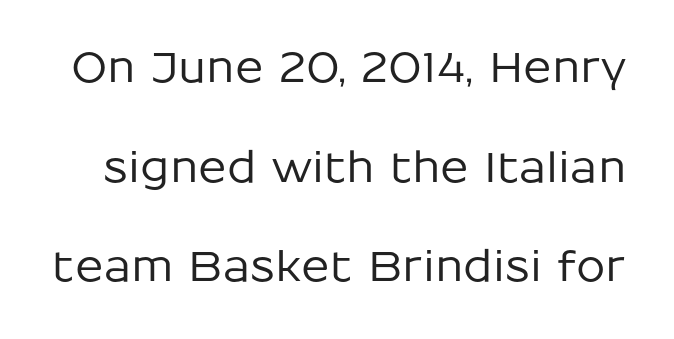
Q: Is the text italic (slanted)? A: No, it is upright.
Q: Is the typeface a serif or a sans-serif typeface? A: Sans-serif.
Q: Is the text underlined? A: No.
Q: Is the spacing between letters normal or unusually wide? A: Normal.
Q: Is the spacing between lines tight, normal or loose? A: Loose.
Q: Width (condensed, normal, or wide)? A: Normal.
Q: Stroke contrast? A: Low.
Q: x-height? A: Medium.
Q: Monospaced? A: No.
